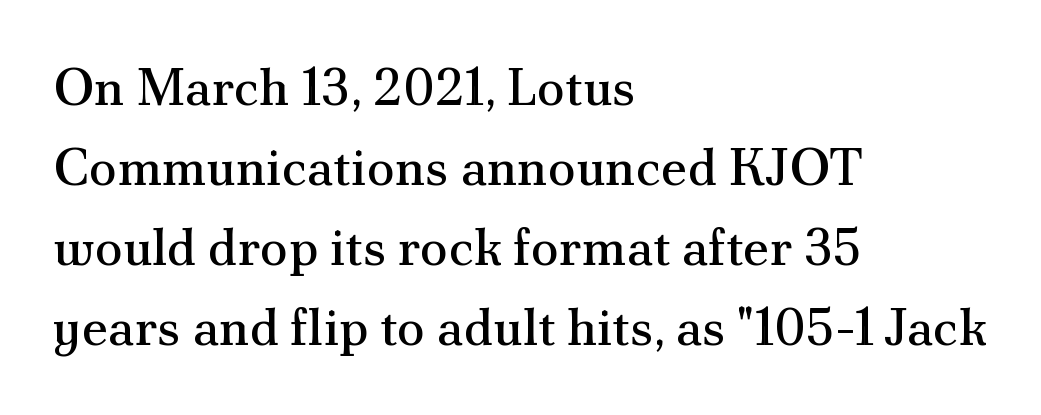
The rendering uses a moderate line-height, typical for paragraphs. Posture: vertical. Stroke mass is kept to a normal reading level or below. In CSS terms this would be text-align: left.
